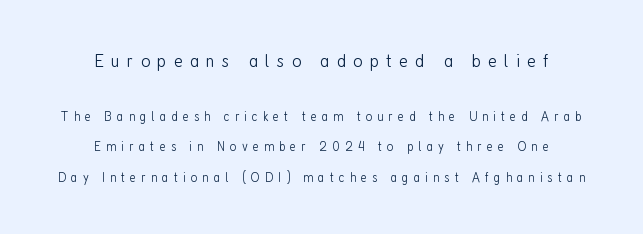
The image shows 20 px text type, upright; set centered, loose line spacing (2.19x), unusually wide letter spacing (+0.36 em), not underlined; the first (top) block is 1.43x larger.
